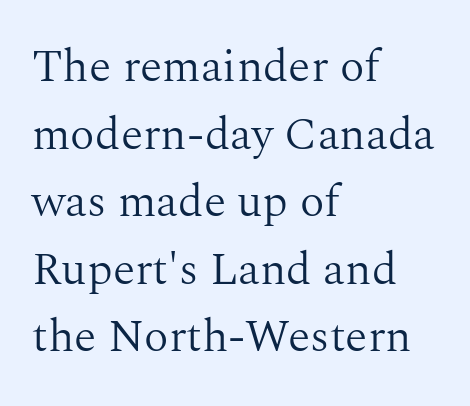
The image shows 46 px light serif type, upright; set left-aligned, normal line spacing (1.47x), normal letter spacing, not underlined; medium stroke contrast and a medium x-height.
